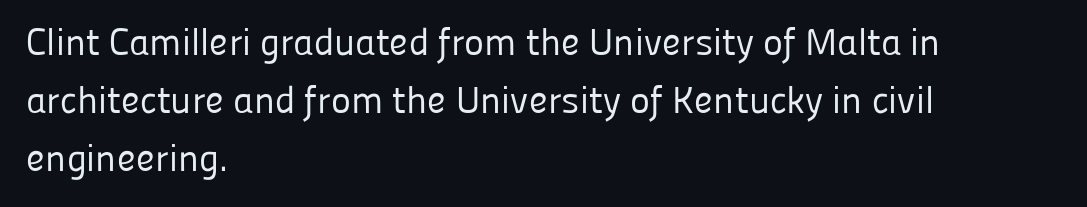
Q: Is the text bold? A: No.
Q: Is the text italic (slanted)? A: No, it is upright.
Q: Is the typeface a serif or a sans-serif typeface? A: Sans-serif.
Q: Is the text underlined? A: No.
Q: How is the paragraph aligned? A: Left-aligned.
Q: Is the spacing between letters normal or unusually wide? A: Normal.
Q: Is the spacing between lines tight, normal or loose? A: Normal.
Q: Width (condensed, normal, or wide)? A: Normal.
Q: Stroke contrast? A: Low.
Q: x-height? A: Medium.
Q: Monospaced? A: No.
